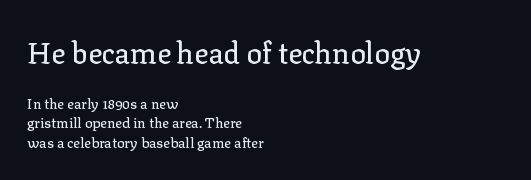
The image shows 29 px serif type, upright; set left-aligned, normal line spacing (1.4x), normal letter spacing, not underlined; the first (top) block is 2.07x larger; low stroke contrast and a medium x-height.
